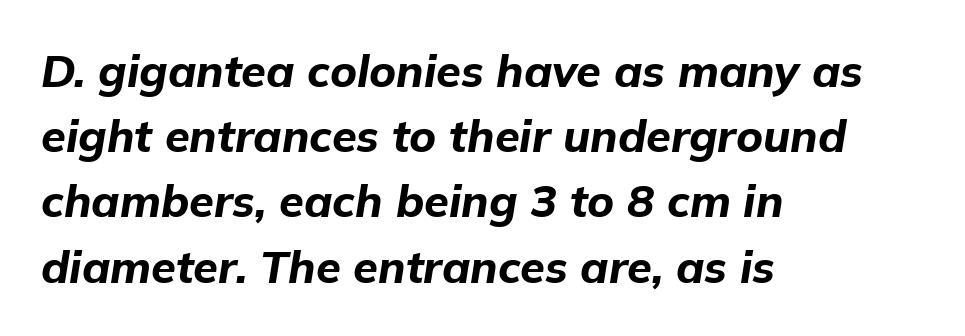
These lines are rendered in a variable-pitch font. The ragged edge is on the right, which tells us the setting is flush left. Plain, unruled lines of type. A typesetter would call this leading conventional body-copy spacing.
